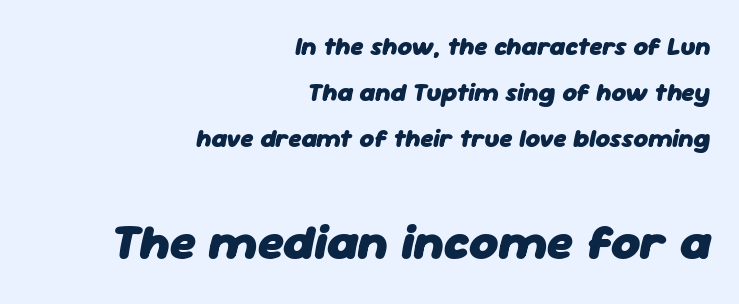
The image shows 50 px heavy type, italic (leaning right); set right-aligned, line spacing 1.85x, normal letter spacing, not underlined; the second (bottom) block is 2.0x larger; low stroke contrast and a medium x-height.
